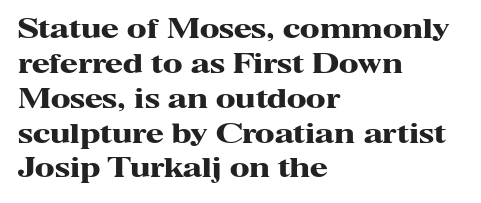
Q: Is the text bold? A: Yes.
Q: Is the text italic (slanted)? A: No, it is upright.
Q: Is the text underlined? A: No.
Q: How is the paragraph aligned? A: Left-aligned.
Q: Is the spacing between letters normal or unusually wide? A: Normal.
Q: Is the spacing between lines tight, normal or loose? A: Normal.
